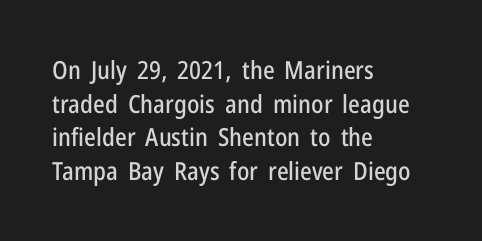
{"italic": "no", "underline": "no", "align": "left", "line_spacing": "normal", "line_spacing_ratio": 1.35, "letter_spacing": "normal", "letter_spacing_em": 0.0, "glyph_px": 25}
